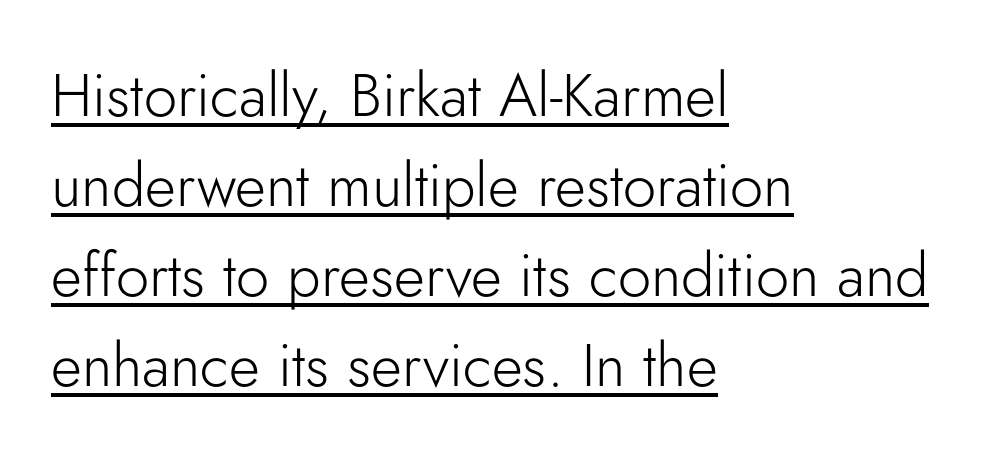
Spacing between characters is what you'd get straight out of the box. Note the varied advance widths — an 'i' is clearly narrower than an 'm'. Compared with undecorated copy, this sample adds a rule below the words. The font is comparable to plain body text, perhaps lighter. Casual observation: everything's shoved over to the left. How would I describe the line gaps? Plain and ordinary.
